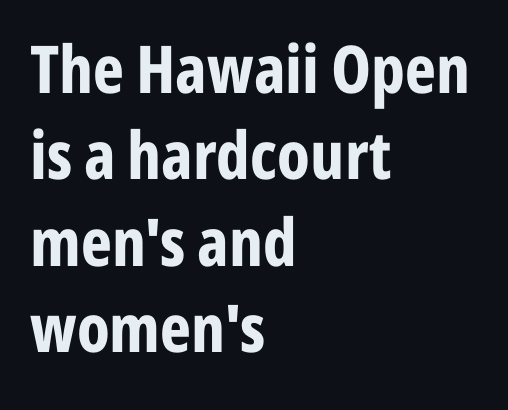
Layout note: lines flush left. Is there any slant? The stems are plumb. The characters display no serif detailing; their extremities are plain. Letter spacing: default. What's the leading like? Ordinary, nothing unusual. The face used here is proportionally spaced, like ordinary book or web type.
